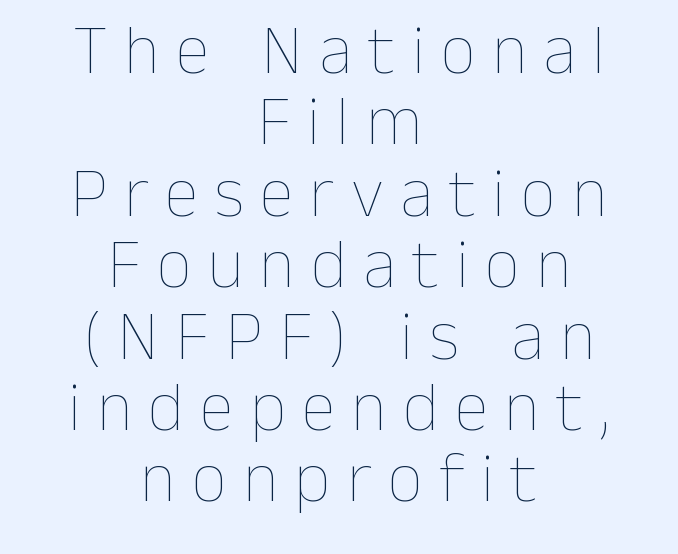
{"italic": "no", "bold": "no", "weight": "thin", "width": "normal", "stroke_contrast": "low", "x_height": "medium", "monospaced": "no", "underline": "no", "align": "center", "line_spacing": "tight", "line_spacing_ratio": 1.02, "letter_spacing": "wide", "letter_spacing_em": 0.23, "glyph_px": 70}
